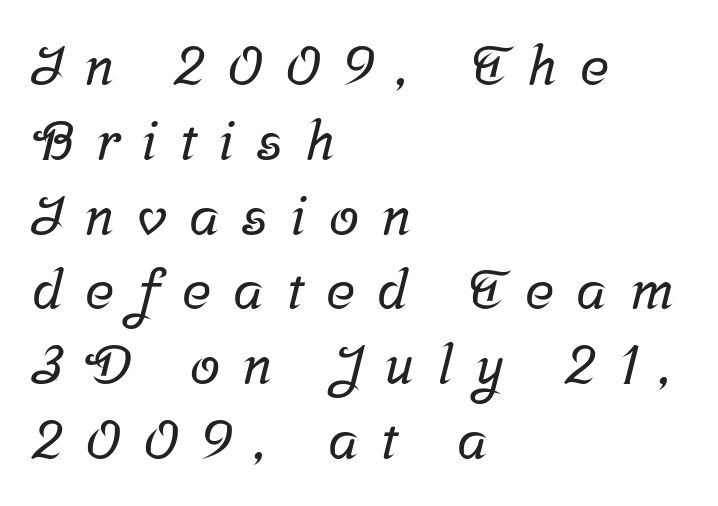
Q: Is the text underlined? A: No.
Q: How is the paragraph aligned? A: Left-aligned.
Q: Is the spacing between letters normal or unusually wide? A: Unusually wide.
Q: Is the spacing between lines tight, normal or loose? A: Normal.
Q: Width (condensed, normal, or wide)? A: Normal.
Q: Stroke contrast? A: Low.
Q: x-height? A: Medium.
Q: Monospaced? A: No.
